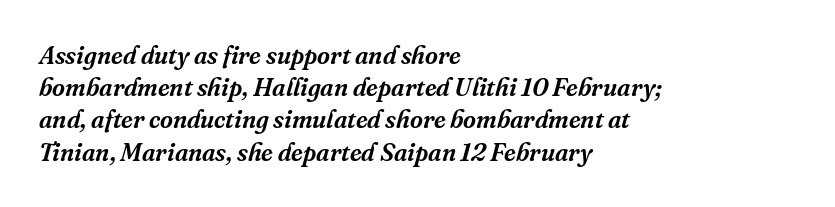
Q: Is the text italic (slanted)? A: Yes, it leans right by about 16 degrees.
Q: Is the text underlined? A: No.
Q: How is the paragraph aligned? A: Left-aligned.
Q: Is the spacing between letters normal or unusually wide? A: Normal.
Q: Is the spacing between lines tight, normal or loose? A: Normal.
